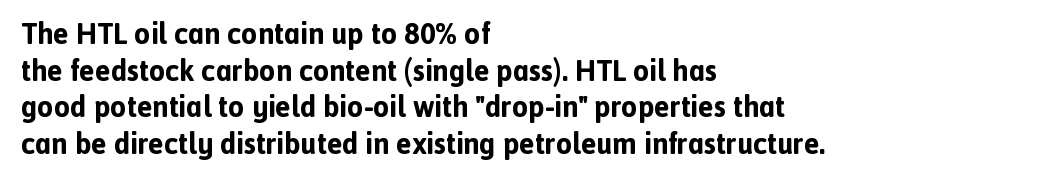
The gap between lines stays unmarked. Students, note that the glyphs here touch the page at normal intervals. No feet cap the strokes, marking this as sans-serif type. The strokes are fattened all the way to bold. The vertical gap from one line to the next is medium. Is there any slant? The stems are plumb.
